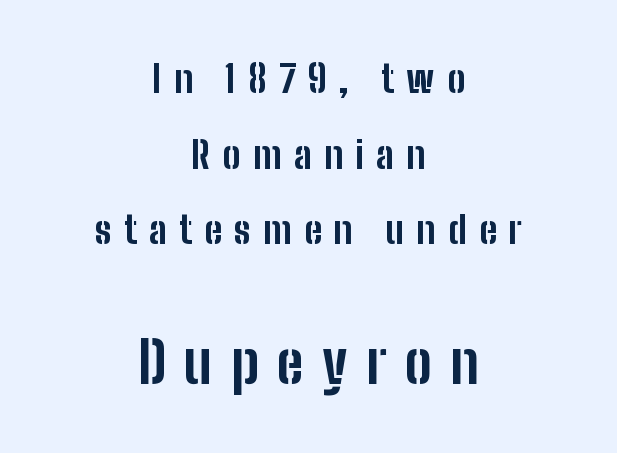
Between these two stacked blocks, the lower one wins on size. The letters stand straight up with perfectly vertical stems. Spacing verdict: proportional, widths tailored to each character. Loose tracking; the words dissolve into strings of separated letters. This sample is center-justified, so both line endings float freely.
